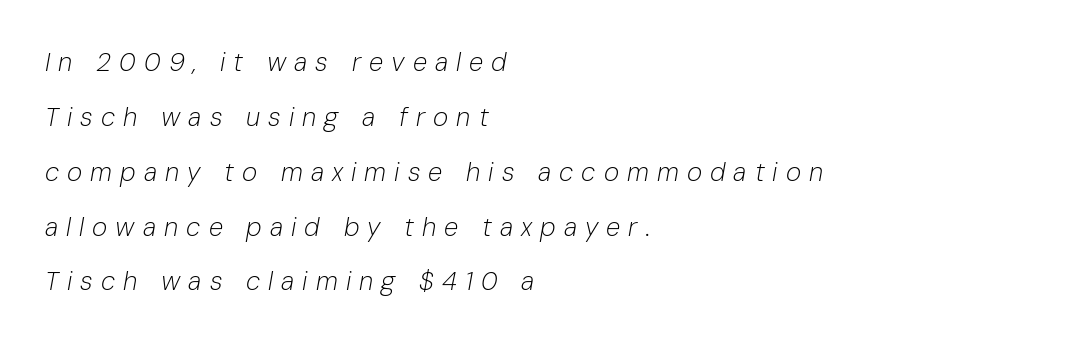
{"italic": "yes", "lean": "right", "slant_degrees": 10, "bold": "no", "underline": "no", "align": "left", "line_spacing": "loose", "line_spacing_ratio": 2.11, "letter_spacing": "wide", "letter_spacing_em": 0.31, "glyph_px": 26}
